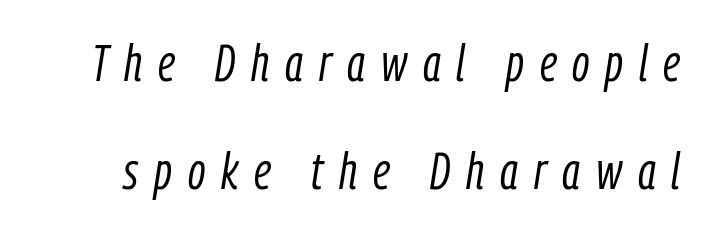
Spacing between characters has been opened up far beyond the box default. The typography opts for an oblique posture over an upright one. Caption: face not bold, strokes unweighted. This sample trades compactness for vertical openness between lines.
